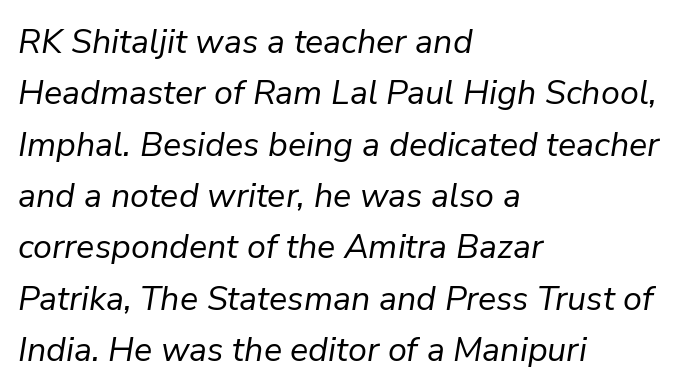
Q: Is the text bold? A: No.
Q: Is the text italic (slanted)? A: Yes, it leans right by about 9 degrees.
Q: Is the text underlined? A: No.
Q: How is the paragraph aligned? A: Left-aligned.
Q: Is the spacing between letters normal or unusually wide? A: Normal.
Q: Is the spacing between lines tight, normal or loose? A: Normal.
Q: Width (condensed, normal, or wide)? A: Normal.
Q: Stroke contrast? A: Low.
Q: x-height? A: Medium.
Q: Monospaced? A: No.
